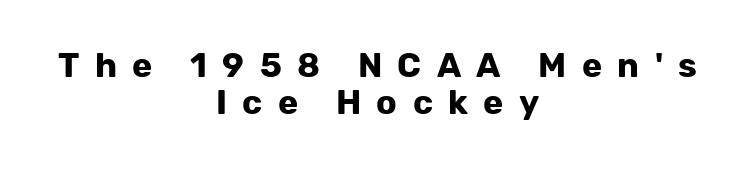
The image shows 34 px bold sans-serif type, upright; set centered, tight line spacing (1.08x), unusually wide letter spacing (+0.45 em), not underlined; low stroke contrast and a medium x-height.
